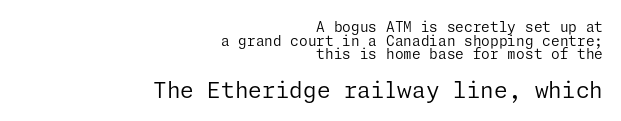
The typeface has the unassuming heft of standard copy or less. Italic? Not at all — the glyphs are vertical. All the whitespace from short lines collects on the left. Reading top to bottom, the characters get bigger at the block break. Check under the words: just untouched page.
